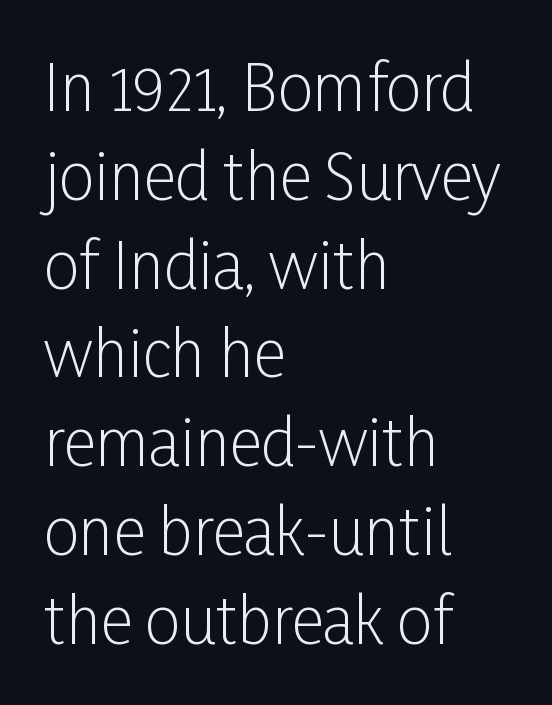
Q: Is the text bold? A: No.
Q: Is the text italic (slanted)? A: No, it is upright.
Q: Is the typeface a serif or a sans-serif typeface? A: Sans-serif.
Q: Is the text underlined? A: No.
Q: How is the paragraph aligned? A: Left-aligned.
Q: Is the spacing between letters normal or unusually wide? A: Normal.
Q: Is the spacing between lines tight, normal or loose? A: Normal.
Q: Width (condensed, normal, or wide)? A: Condensed.
Q: Stroke contrast? A: Low.
Q: x-height? A: Medium.
Q: Monospaced? A: No.
